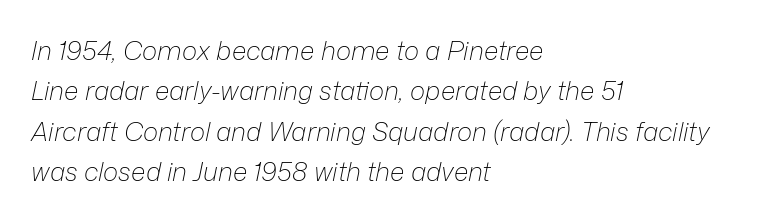
{"italic": "yes", "lean": "right", "slant_degrees": 12, "bold": "no", "underline": "no", "align": "left", "line_spacing": "normal", "line_spacing_ratio": 1.55, "letter_spacing": "normal", "letter_spacing_em": 0.0, "glyph_px": 26}
